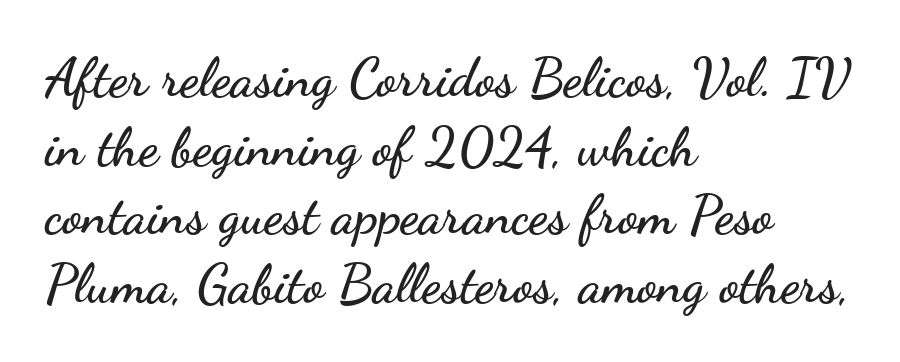
The image shows 54 px wide sans-serif type; set left-aligned, normal line spacing (1.27x), normal letter spacing, not underlined; low stroke contrast and a small x-height.
